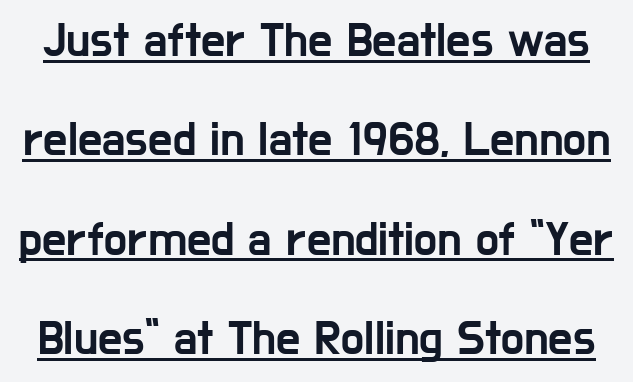
Font category for this specimen: sans-serif. Ordinary non-slanted type is in use. A baseline rule has been typeset under these characters. In terms of letterspacing, this is plain default setting. Each new line begins a long way beneath the previous one.
